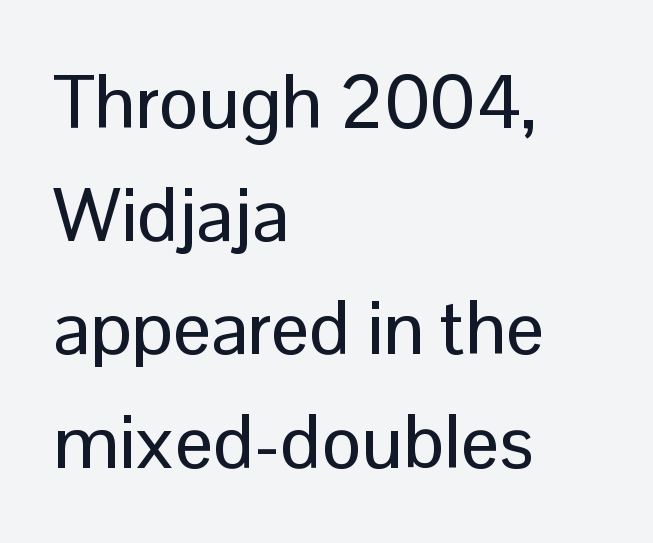
Q: Is the text italic (slanted)? A: No, it is upright.
Q: Is the typeface a serif or a sans-serif typeface? A: Sans-serif.
Q: Is the text underlined? A: No.
Q: How is the paragraph aligned? A: Left-aligned.
Q: Is the spacing between letters normal or unusually wide? A: Normal.
Q: Is the spacing between lines tight, normal or loose? A: Normal.
Q: Width (condensed, normal, or wide)? A: Normal.
Q: Stroke contrast? A: Low.
Q: x-height? A: Medium.
Q: Monospaced? A: No.
